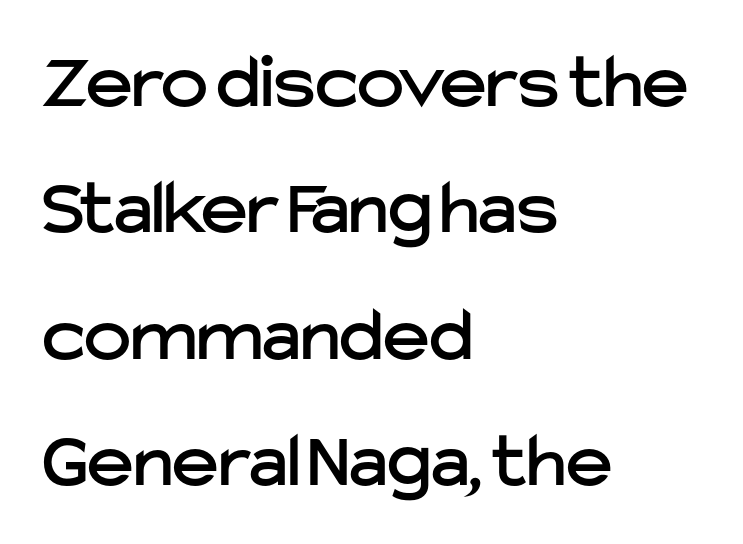
Q: Is the text italic (slanted)? A: No, it is upright.
Q: Is the typeface a serif or a sans-serif typeface? A: Sans-serif.
Q: Is the text underlined? A: No.
Q: How is the paragraph aligned? A: Left-aligned.
Q: Is the spacing between letters normal or unusually wide? A: Normal.
Q: Is the spacing between lines tight, normal or loose? A: Normal.
Q: Width (condensed, normal, or wide)? A: Normal.
Q: Stroke contrast? A: Low.
Q: x-height? A: Medium.
Q: Monospaced? A: No.
